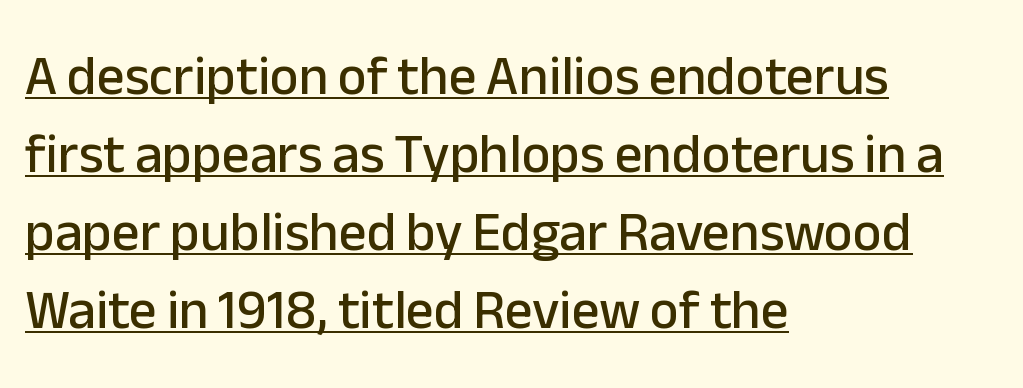
The image shows 55 px sans-serif type, upright; set left-aligned, normal line spacing (1.42x), normal letter spacing, underlined; low stroke contrast and a medium x-height.
